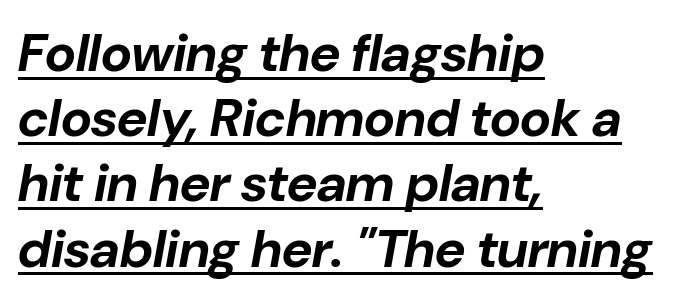
Q: Is the text bold? A: Yes.
Q: Is the text italic (slanted)? A: Yes, it leans right by about 10 degrees.
Q: Is the text underlined? A: Yes.
Q: How is the paragraph aligned? A: Left-aligned.
Q: Is the spacing between letters normal or unusually wide? A: Normal.
Q: Width (condensed, normal, or wide)? A: Normal.
Q: Stroke contrast? A: Low.
Q: x-height? A: Medium.
Q: Monospaced? A: No.
